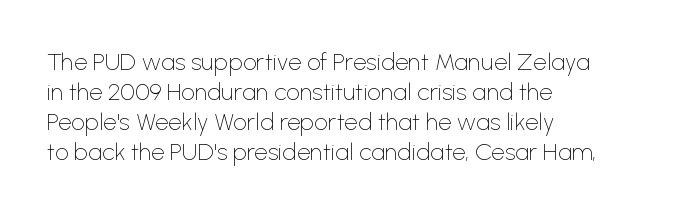
{"italic": "no", "bold": "no", "underline": "no", "align": "left", "line_spacing": "normal", "line_spacing_ratio": 1.25, "letter_spacing": "normal", "letter_spacing_em": 0.0, "glyph_px": 24}
